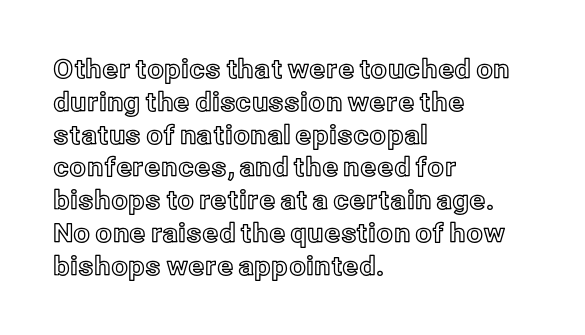
Q: Is the text italic (slanted)? A: No, it is upright.
Q: Is the text underlined? A: No.
Q: How is the paragraph aligned? A: Left-aligned.
Q: Is the spacing between letters normal or unusually wide? A: Normal.
Q: Is the spacing between lines tight, normal or loose? A: Normal.
